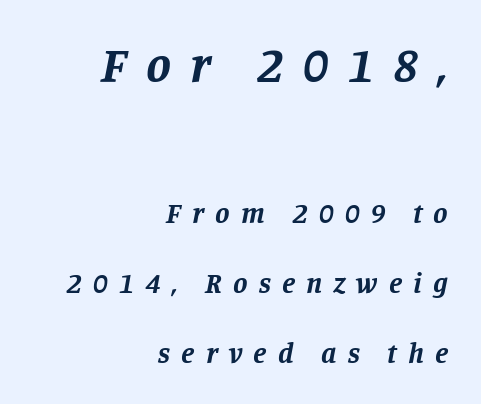
Q: Is the text bold? A: Yes.
Q: Is the text italic (slanted)? A: Yes, it leans right by about 11 degrees.
Q: Is the typeface a serif or a sans-serif typeface? A: Serif.
Q: Is the text underlined? A: No.
Q: How is the paragraph aligned? A: Right-aligned.
Q: Is the spacing between letters normal or unusually wide? A: Unusually wide.
Q: Is the spacing between lines tight, normal or loose? A: Loose.
Q: Which block of text is set in a larger size, the first (top) or the second (bottom)? A: The first (top) one.
Q: Width (condensed, normal, or wide)? A: Normal.
Q: Stroke contrast? A: Low.
Q: x-height? A: Large.
Q: Monospaced? A: No.
